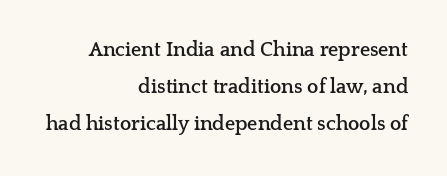
The image shows 20 px bold type, upright; set right-aligned, line spacing 1.86x, normal letter spacing, not underlined.
